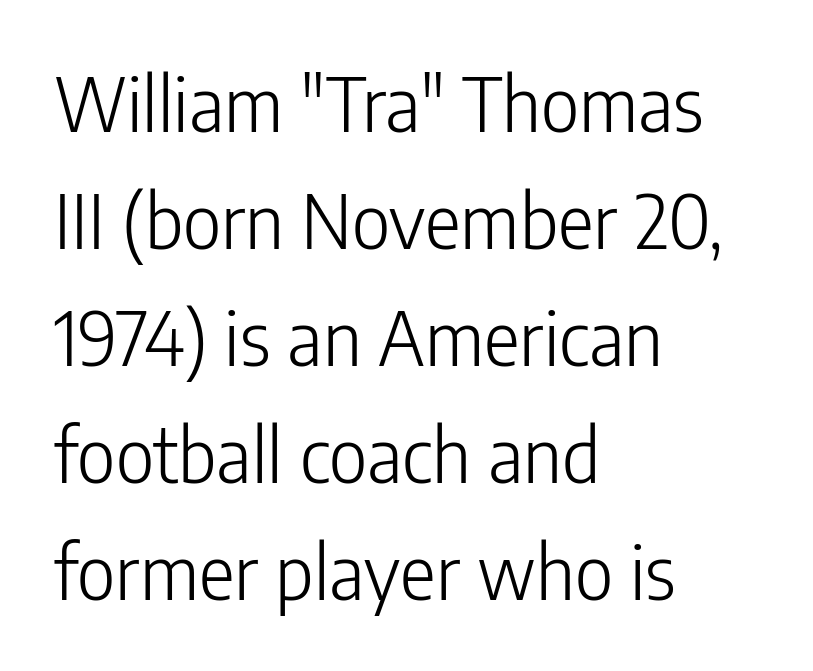
The image shows 75 px light, condensed sans-serif type, upright; set left-aligned, normal line spacing (1.56x), normal letter spacing, not underlined; low stroke contrast and a medium x-height.
